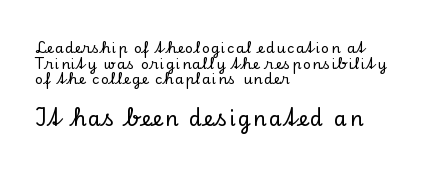
{"italic": "no", "underline": "no", "align": "left", "line_spacing": "tight", "line_spacing_ratio": 1.12, "larger_block": "second", "size_ratio": 1.5, "glyph_px": 21}
